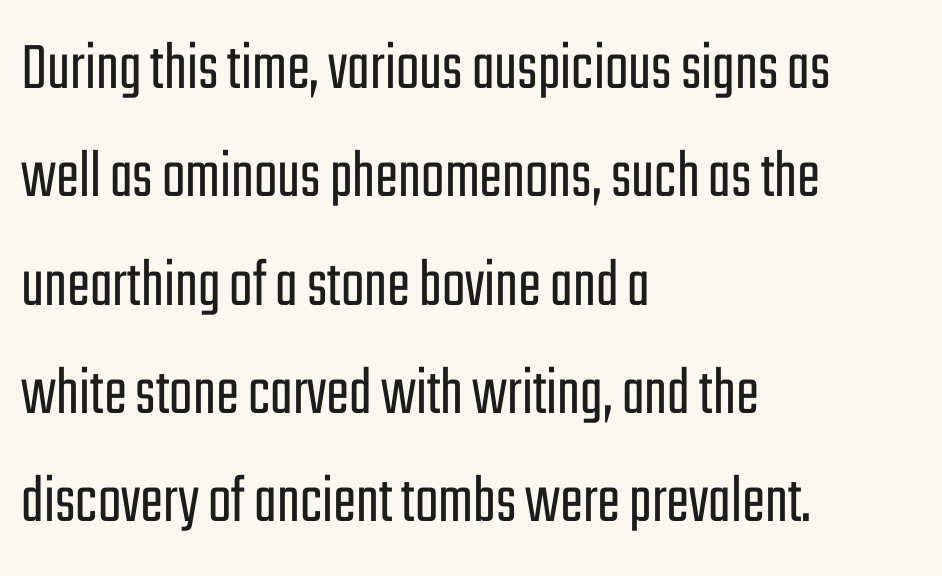
{"serif": "no", "italic": "no", "bold": "no", "weight": "light", "width": "condensed", "stroke_contrast": "low", "x_height": "medium", "monospaced": "no", "underline": "no", "align": "left", "line_spacing": "normal", "line_spacing_ratio": 1.57, "letter_spacing": "normal", "letter_spacing_em": 0.0, "glyph_px": 69}
